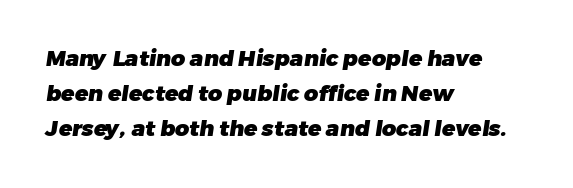
The image shows 22 px bold type; set left-aligned, normal line spacing (1.59x), normal letter spacing, not underlined.
